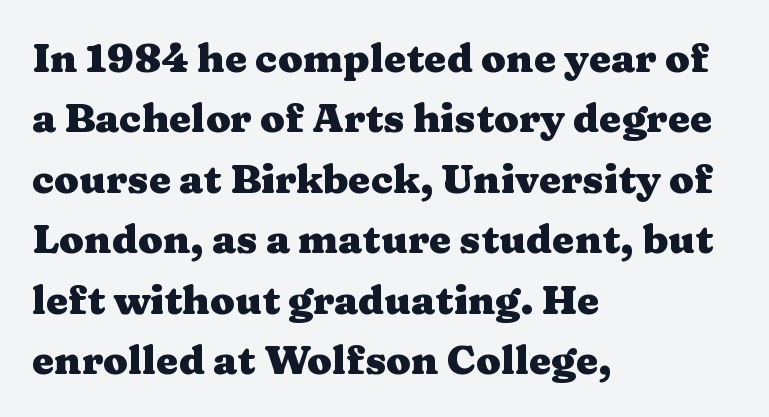
This rendering features lettering with no underline. This is heavy type, rendered in bold. Spacing verdict: proportional, widths tailored to each character. The tracking reads as untouched default to a designer's eye. The typography opts for an upright posture over an oblique one. Regular leading.
